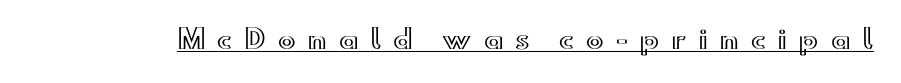
Q: Is the text italic (slanted)? A: No, it is upright.
Q: Is the text underlined? A: Yes.
Q: Is the spacing between letters normal or unusually wide? A: Unusually wide.
